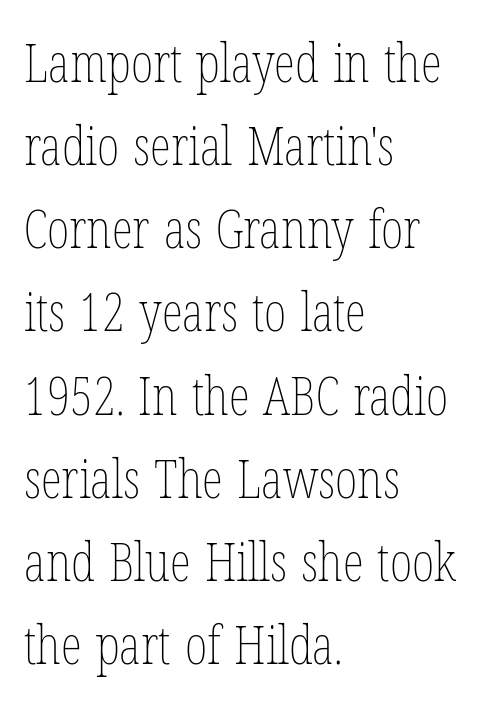
{"italic": "no", "bold": "no", "weight": "thin", "width": "condensed", "stroke_contrast": "low", "x_height": "medium", "monospaced": "no", "underline": "no", "align": "left", "line_spacing": "normal", "line_spacing_ratio": 1.54, "letter_spacing": "normal", "letter_spacing_em": 0.0, "glyph_px": 54}
